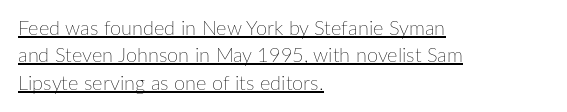
Q: Is the text bold? A: No.
Q: Is the text italic (slanted)? A: No, it is upright.
Q: Is the text underlined? A: Yes.
Q: How is the paragraph aligned? A: Left-aligned.
Q: Is the spacing between letters normal or unusually wide? A: Normal.
Q: Is the spacing between lines tight, normal or loose? A: Normal.
